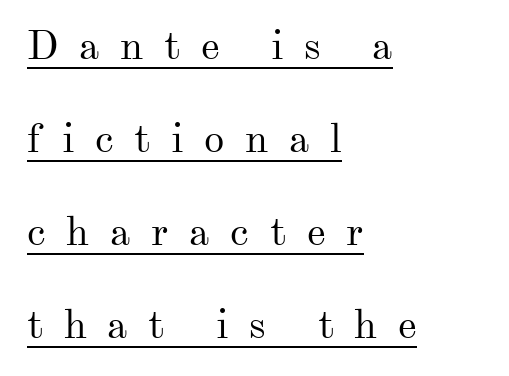
{"serif": "yes", "italic": "no", "bold": "no", "weight": "regular", "width": "normal", "stroke_contrast": "medium", "x_height": "small", "monospaced": "no", "underline": "yes", "align": "left", "line_spacing": "loose", "line_spacing_ratio": 2.27, "letter_spacing": "wide", "letter_spacing_em": 0.5, "glyph_px": 41}
